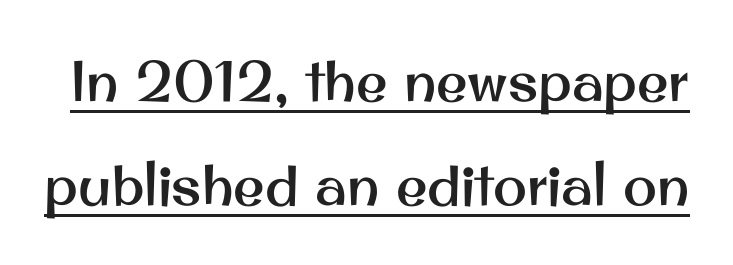
{"serif": "no", "italic": "no", "width": "normal", "stroke_contrast": "medium", "x_height": "small", "monospaced": "no", "underline": "yes", "line_spacing_ratio": 1.83, "letter_spacing": "normal", "letter_spacing_em": 0.0, "glyph_px": 57}
